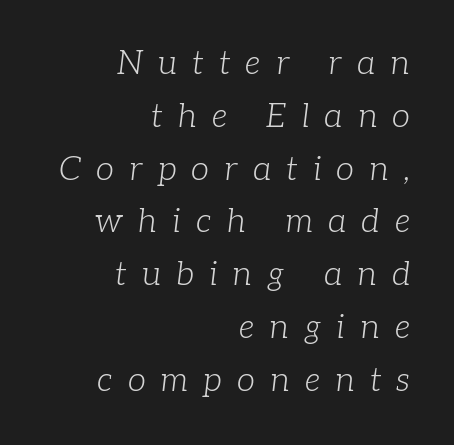
The image shows 33 px light serif type, italic (leaning right); set right-aligned, normal line spacing (1.6x), unusually wide letter spacing (+0.46 em), not underlined; low stroke contrast and a medium x-height.
